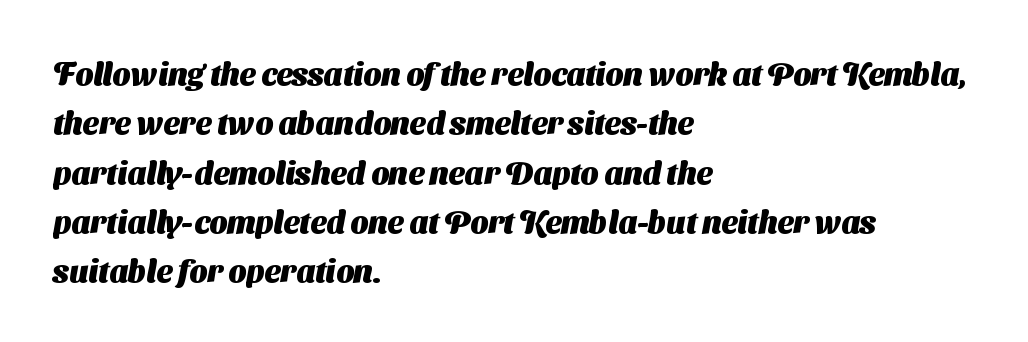
Q: Is the text bold? A: Yes.
Q: Is the typeface a serif or a sans-serif typeface? A: Sans-serif.
Q: Is the text underlined? A: No.
Q: How is the paragraph aligned? A: Left-aligned.
Q: Is the spacing between letters normal or unusually wide? A: Normal.
Q: Is the spacing between lines tight, normal or loose? A: Normal.
Q: Width (condensed, normal, or wide)? A: Normal.
Q: Stroke contrast? A: Medium.
Q: x-height? A: Medium.
Q: Monospaced? A: No.
